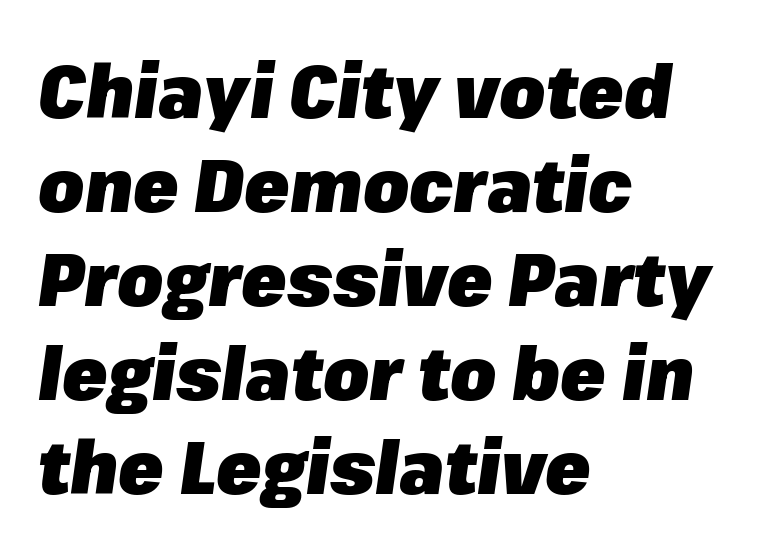
{"italic": "yes", "lean": "right", "slant_degrees": 8, "bold": "yes", "weight": "heavy", "width": "normal", "stroke_contrast": "low", "x_height": "medium", "monospaced": "no", "underline": "no", "align": "left", "line_spacing": "normal", "line_spacing_ratio": 1.27, "letter_spacing": "normal", "letter_spacing_em": 0.0, "glyph_px": 74}
